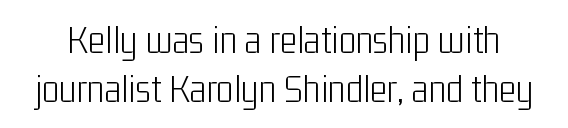
A quiet, ordinary-to-light weight characterises the typeface. A roman cut, with each character standing at attention. Check where the strokes stop: nothing finishes them off — pure sans. The rendering uses natural spacing where letterforms have individual widths.
